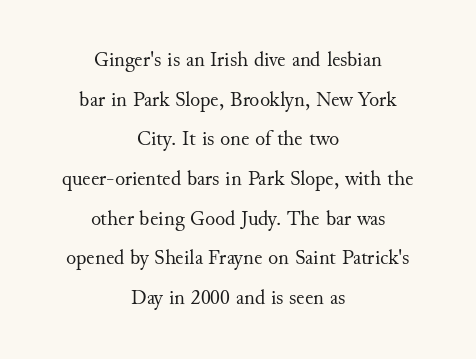
The image shows 21 px text type, upright; set centered, line spacing 1.89x, normal letter spacing, not underlined.
